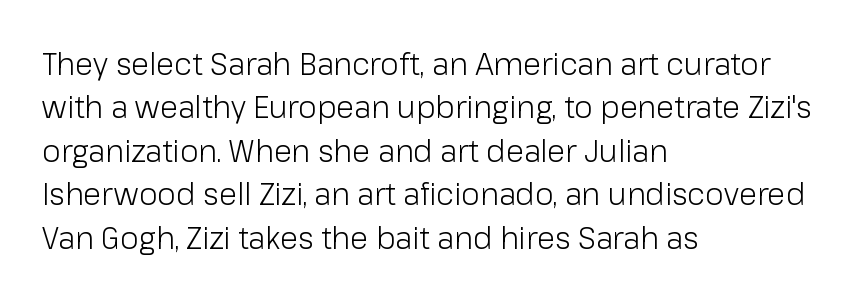
The lines are quadded left. Note the varied advance widths — an 'i' is clearly narrower than an 'm'. The specimen omits any rule beneath the text block's lines. No chunkiness to these letters — they're not bold. The typeface chosen for these lines omits serifs.
